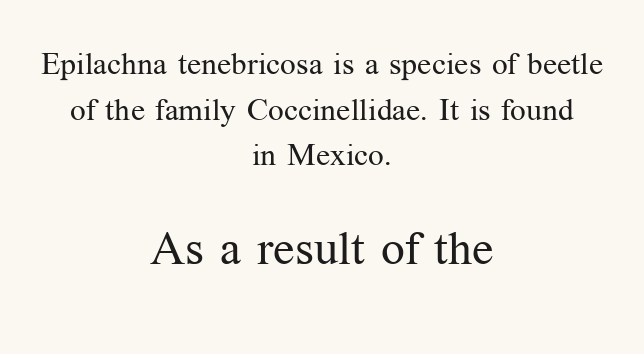
The image shows 47 px regular-weight serif type, upright; set centered, normal line spacing (1.47x), normal letter spacing, not underlined; the second (bottom) block is 1.52x larger; medium stroke contrast and a medium x-height.
